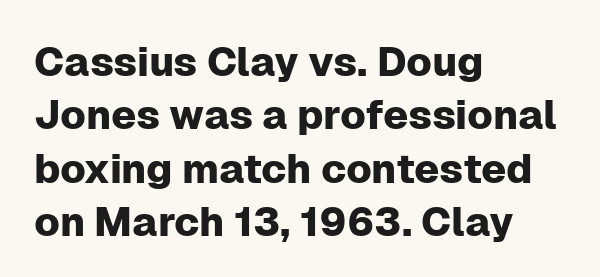
The lettering stays uniformly vertical, giving the passage a roman look. Tracking here is standard; glyphs follow each other at the usual distance. The gap between lines stays unmarked. Serif or sans? Sans — the stroke terminals are bare. Compared with a centered layout, this one pins lines to the left instead. You could not count columns in this text — the font is proportionally spaced.
